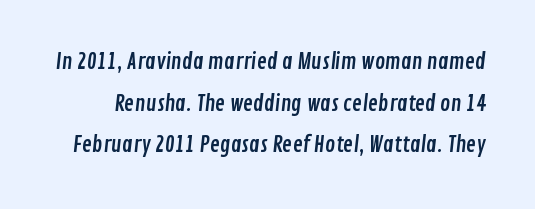
You could fit nearly another row in the gap between these rows. Descenders hang freely into open space. Look at the tracking — it's just the regular setting, nothing added.
